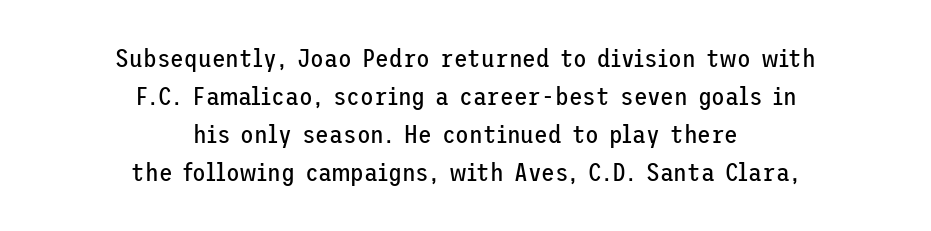
Quick note: not italic, upright. A normal amount of white space separates one row of letters from the next. Stems here are at most as thick as an everyday book face. No word sits above an underline. A student would call this center alignment; a typographer would say set centered. Caption: standard tracking, unaltered.
